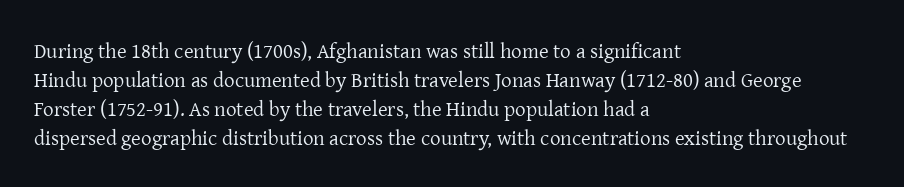
The image shows 21 px text type, upright; set left-aligned, normal line spacing (1.38x), normal letter spacing, not underlined.
